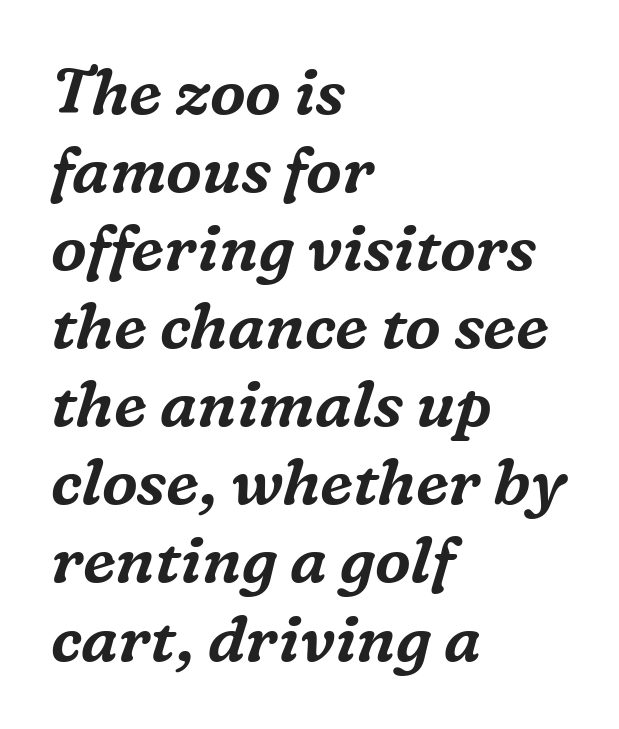
The image shows 64 px serif type, italic (leaning right); set left-aligned, line spacing 1.22x, normal letter spacing, not underlined; medium stroke contrast and a medium x-height.
